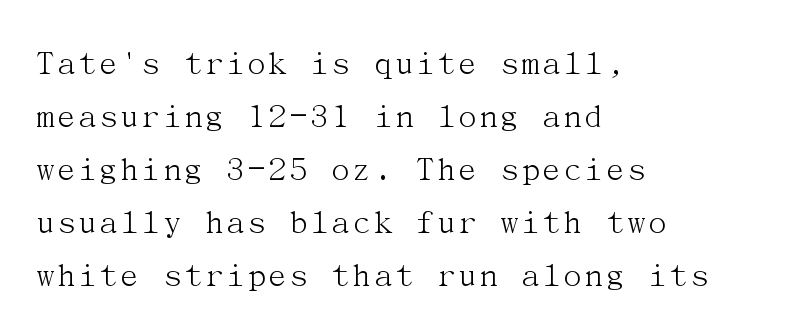
Clear beneath every line of the passage. Each letter's strokes conclude with small projecting serifs. Designer's note — italics off, roman on. Is there much room between lines? A standard amount, neither cramped nor airy.
